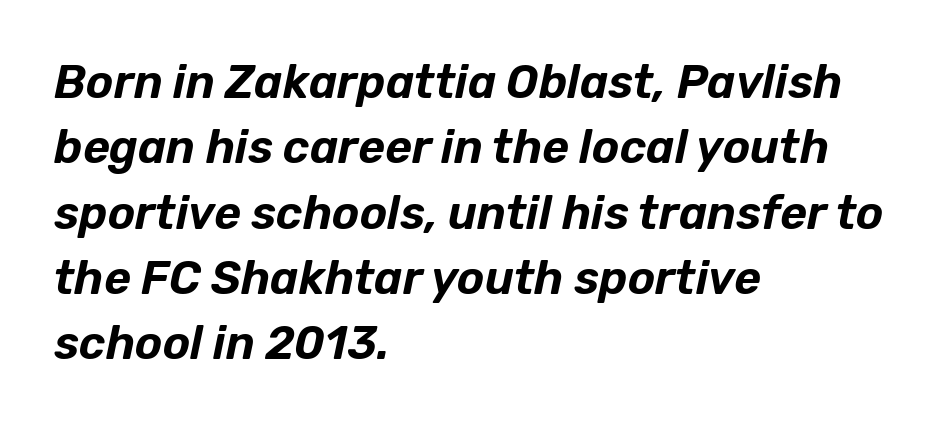
The image shows 46 px text type, italic (leaning right); set left-aligned, normal line spacing (1.42x), normal letter spacing, not underlined; low stroke contrast and a medium x-height.
